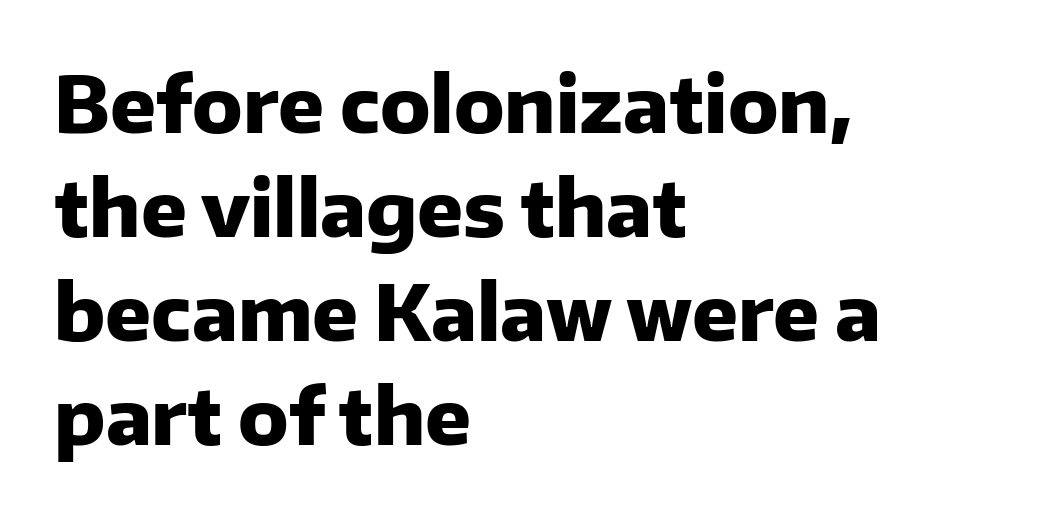
{"serif": "no", "italic": "no", "bold": "yes", "weight": "heavy", "width": "normal", "stroke_contrast": "low", "x_height": "medium", "monospaced": "no", "underline": "no", "align": "left", "line_spacing": "normal", "line_spacing_ratio": 1.37, "letter_spacing": "normal", "letter_spacing_em": 0.0, "glyph_px": 76}
